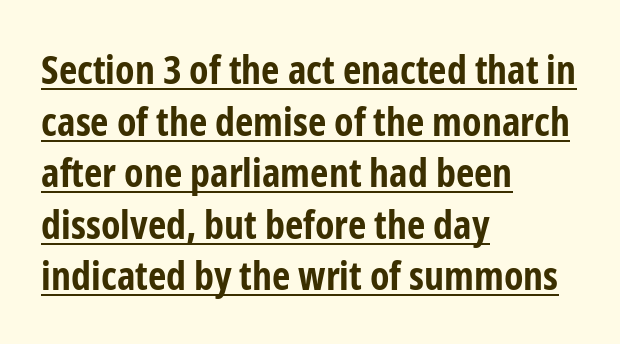
The image shows 40 px bold, condensed sans-serif type, upright; set left-aligned, normal line spacing (1.29x), normal letter spacing, underlined; low stroke contrast and a medium x-height.
